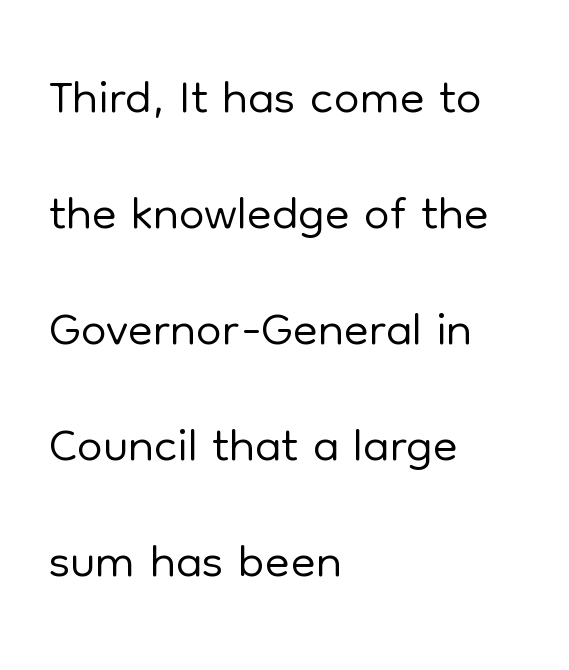
The image shows 73 px light sans-serif type, upright; set left-aligned, normal line spacing (1.59x), normal letter spacing, not underlined; low stroke contrast and a medium x-height.
